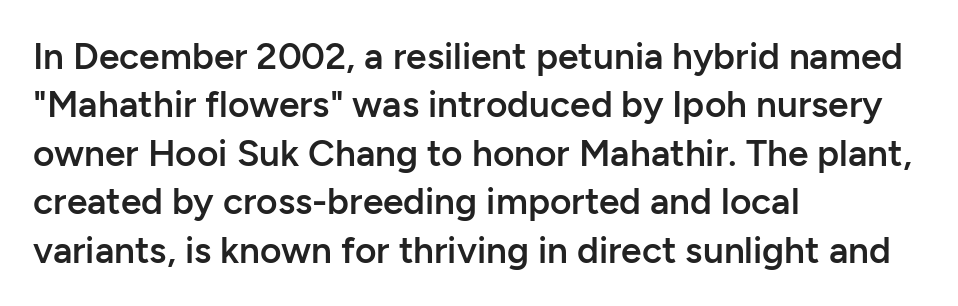
Spacing between characters is what you'd get straight out of the box. In terms of weight, the rendering is demibold, just under bold. A typesetter would call this proportional, since set widths differ per character. Quick note: not italic, upright.
